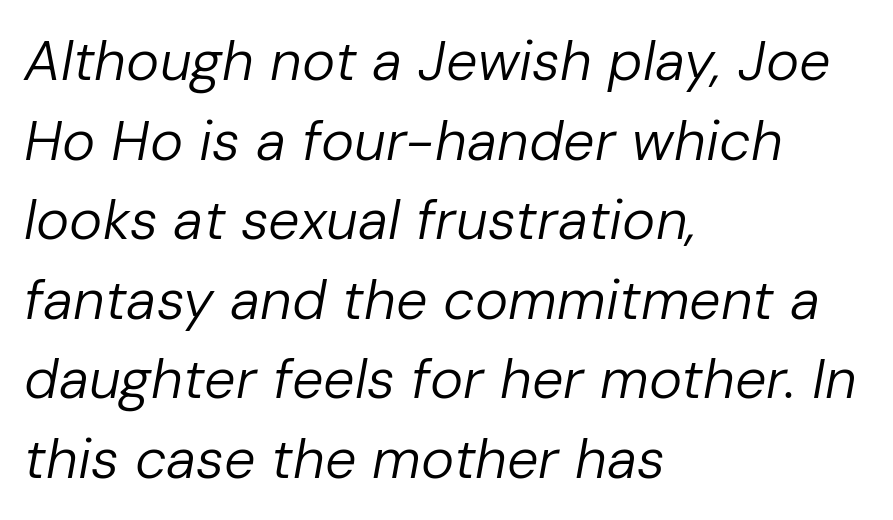
Tall strokes in this sample are angled rather than plumb. Horizontally, the lines are justified to the leading edge only. Proportional: the letters do not fall into vertical columns. Is the letter spacing exaggerated? No — it looks like the ordinary default.
